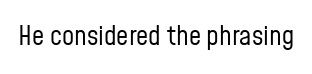
Q: Is the text bold? A: No.
Q: Is the text italic (slanted)? A: No, it is upright.
Q: Is the text underlined? A: No.
Q: Is the spacing between letters normal or unusually wide? A: Normal.
